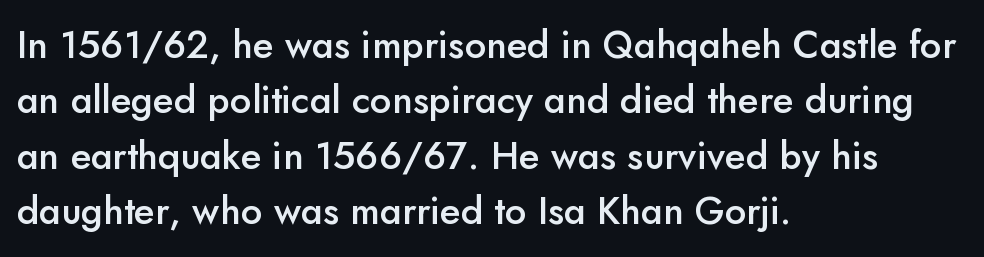
The face used here is proportionally spaced, like ordinary book or web type. Which margin do the lines hug? The left one — the right edge is uneven. In terms of letterform style, serifs are entirely absent. The leading is moderate, giving the passage an even texture. Decoration check: the copy has no underline. Observe the ordinary spacing: letters are neighbours, not strangers.
